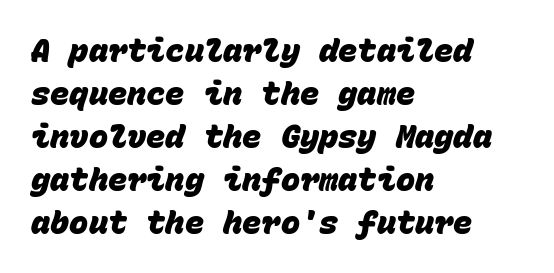
The image shows 32 px heavy sans-serif type, monospaced; set left-aligned, normal line spacing (1.34x), normal letter spacing, not underlined; low stroke contrast and a large x-height.
